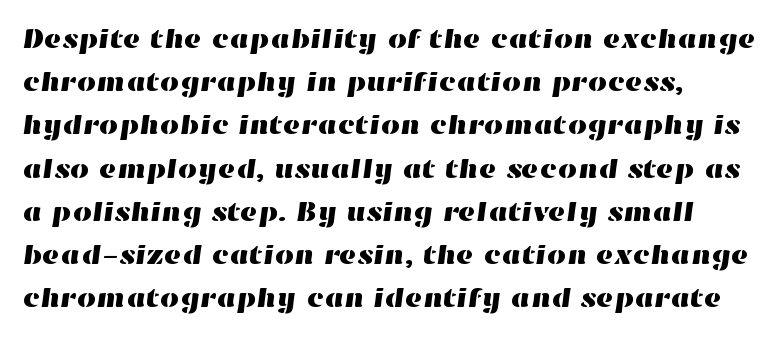
Honestly, the row spacing looks completely unremarkable. Typeset ragged right — the left edge is the straight one. The type is set solid horizontally, with unmodified tracking. Words float on clear page, feet unadorned.
